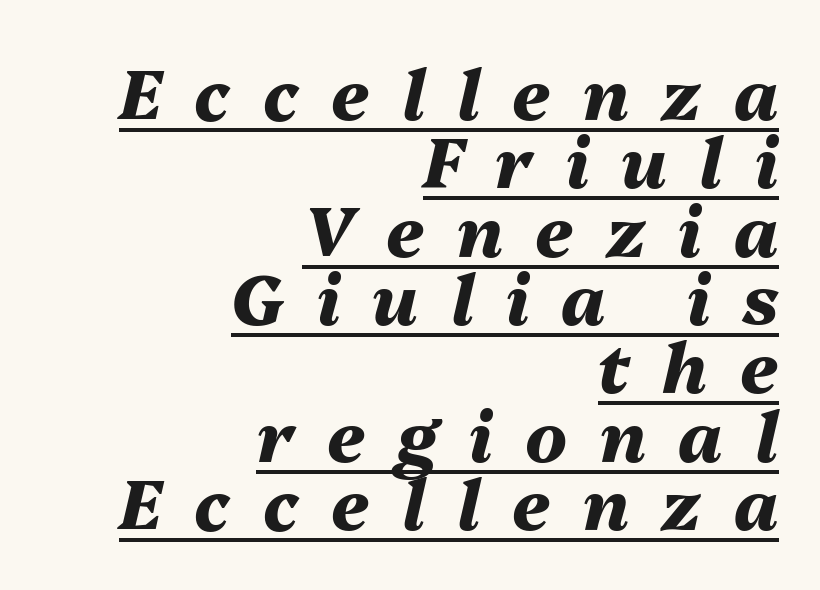
{"italic": "yes", "lean": "right", "slant_degrees": 13, "bold": "yes", "weight": "heavy", "width": "normal", "stroke_contrast": "medium", "x_height": "medium", "monospaced": "no", "underline": "yes", "align": "right", "line_spacing": "tight", "line_spacing_ratio": 0.99, "letter_spacing": "wide", "letter_spacing_em": 0.47, "glyph_px": 69}
